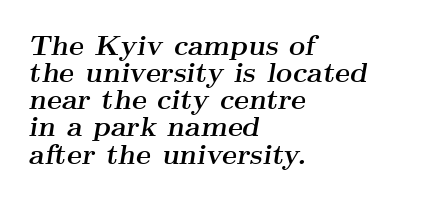
{"serif": "yes", "italic": "yes", "lean": "right", "slant_degrees": 9, "bold": "yes", "weight": "semibold", "width": "wide", "stroke_contrast": "medium", "x_height": "small", "monospaced": "no", "underline": "no", "align": "left", "line_spacing": "tight", "line_spacing_ratio": 0.97, "letter_spacing": "normal", "letter_spacing_em": 0.0, "glyph_px": 28}
